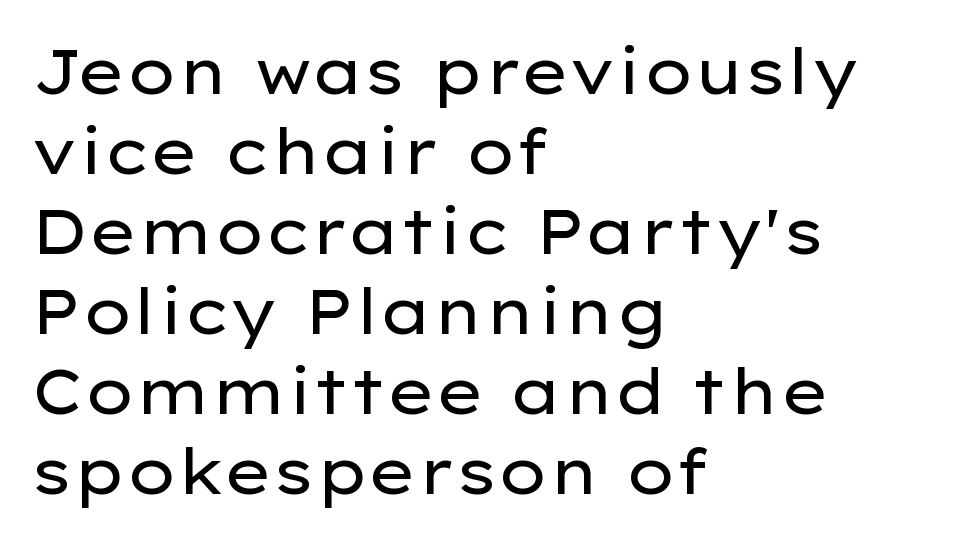
Ascenders rise straight up at ninety degrees. No heavy texture on the line: the type isn't bold. These lines are rendered in a variable-pitch font. The lines sit at an ordinary, default distance from one another. Underlining? Definitely not there.
